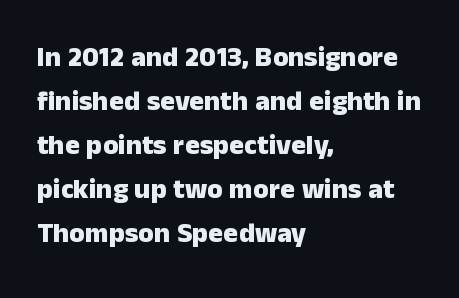
Q: Is the text bold? A: Yes.
Q: Is the text italic (slanted)? A: No, it is upright.
Q: Is the typeface a serif or a sans-serif typeface? A: Sans-serif.
Q: Is the text underlined? A: No.
Q: How is the paragraph aligned? A: Left-aligned.
Q: Is the spacing between letters normal or unusually wide? A: Normal.
Q: Is the spacing between lines tight, normal or loose? A: Normal.
Q: Width (condensed, normal, or wide)? A: Normal.
Q: Stroke contrast? A: Low.
Q: x-height? A: Medium.
Q: Monospaced? A: No.
